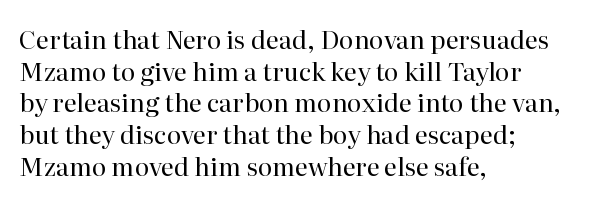
The characters are drawn with everyday or finer stroke widths. The string is rendered with underlining switched off. Leading matches the norm, producing a regular column. This sample uses plain, unmodified letter spacing.
